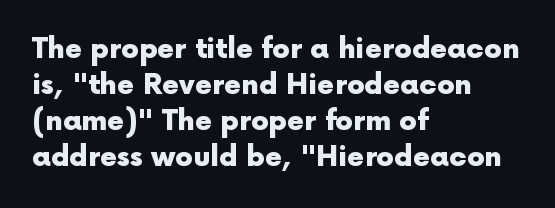
The image shows 28 px heavy sans-serif type, upright; set left-aligned, normal line spacing (1.29x), normal letter spacing, not underlined; a medium x-height.
